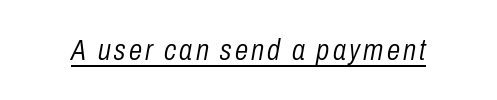
Q: Is the text bold? A: No.
Q: Is the text italic (slanted)? A: Yes, it leans right by about 10 degrees.
Q: Is the text underlined? A: Yes.
Q: Width (condensed, normal, or wide)? A: Condensed.
Q: Stroke contrast? A: Low.
Q: x-height? A: Medium.
Q: Monospaced? A: No.
